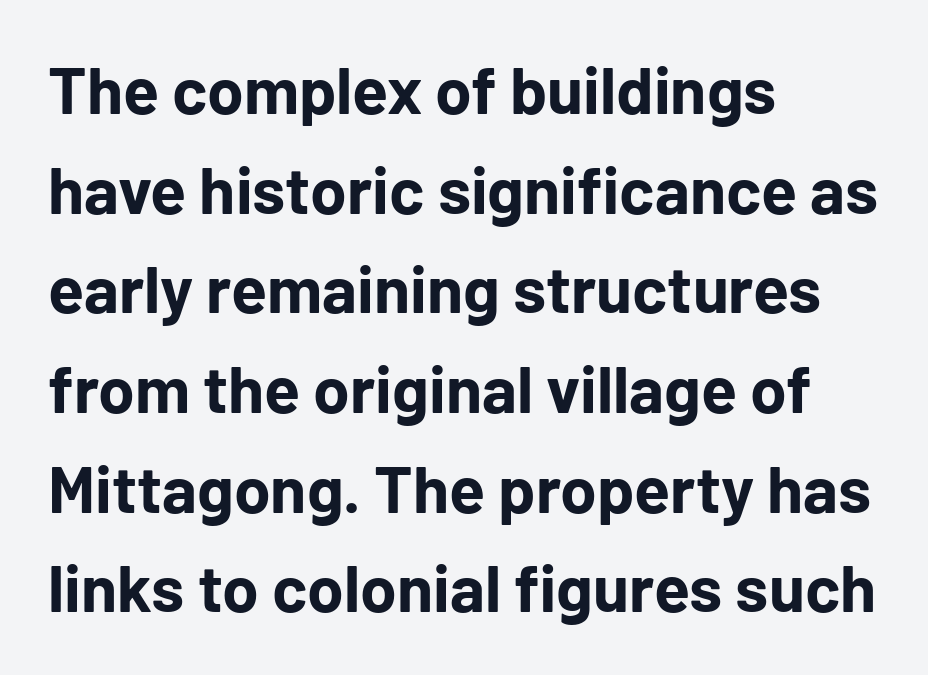
The rows are spaced the way most documents space them. The gaps between neighbouring characters are ordinary and unremarkable. I'd call this a sans setting — the letters go barefoot. Visually the block forms a straight wall on the left and a jagged coastline on the right. The specimen reads as upright at a glance. Spacing verdict: proportional, widths tailored to each character.
